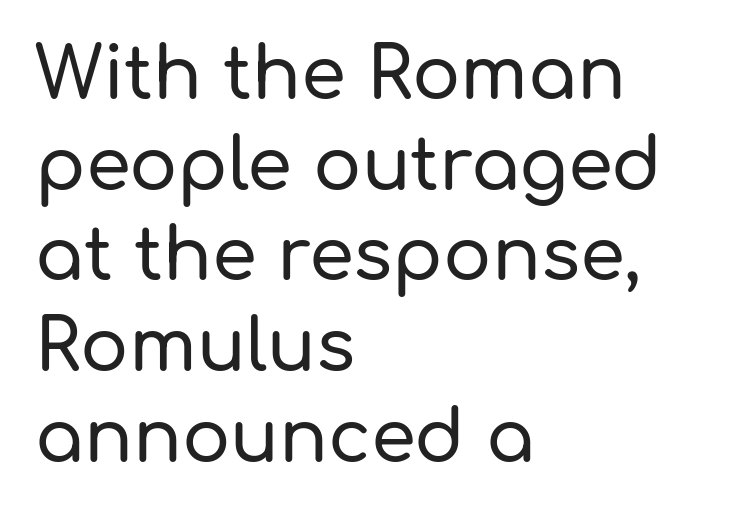
Observe the absence of serifs on each vertical stroke in this sample. Which margin do the lines hug? The left one — the right edge is uneven. Here the designer chose a conventional face with non-uniform glyph widths. Underline: absent. The passage shown stacks its lines at a standard gap.
